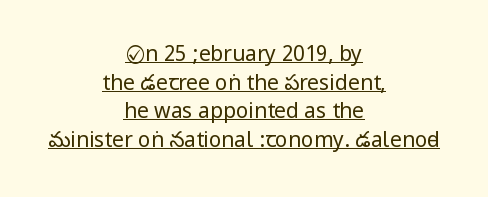
The image shows 21 px text type, upright; set centered, normal line spacing (1.36x), normal letter spacing, underlined.
